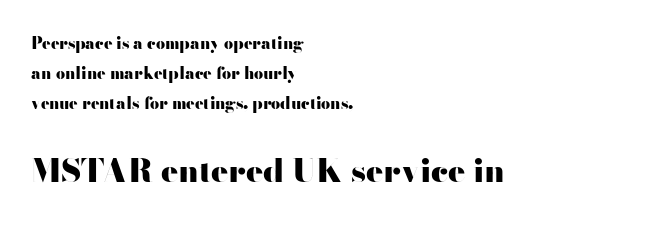
{"italic": "no", "bold": "yes", "weight": "heavy", "width": "wide", "stroke_contrast": "high", "x_height": "small", "monospaced": "no", "underline": "no", "align": "left", "line_spacing_ratio": 1.86, "letter_spacing": "normal", "letter_spacing_em": 0.0, "larger_block": "second", "size_ratio": 2.0, "glyph_px": 32}
